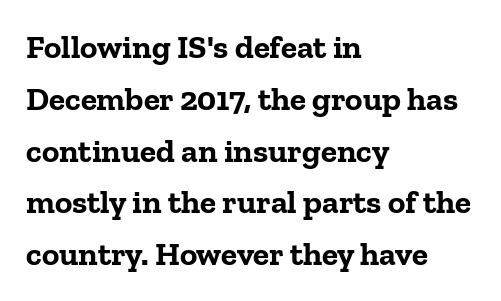
The image shows 33 px bold serif type, upright; set left-aligned, normal line spacing (1.57x), normal letter spacing, not underlined; low stroke contrast and a medium x-height.
